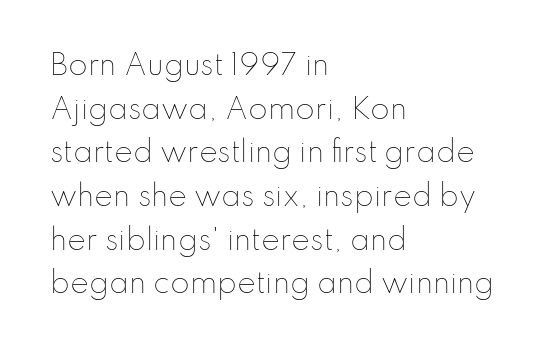
Q: Is the text bold? A: No.
Q: Is the text italic (slanted)? A: No, it is upright.
Q: Is the text underlined? A: No.
Q: How is the paragraph aligned? A: Left-aligned.
Q: Is the spacing between letters normal or unusually wide? A: Normal.
Q: Is the spacing between lines tight, normal or loose? A: Normal.
Q: Width (condensed, normal, or wide)? A: Normal.
Q: Stroke contrast? A: Low.
Q: x-height? A: Small.
Q: Monospaced? A: No.
